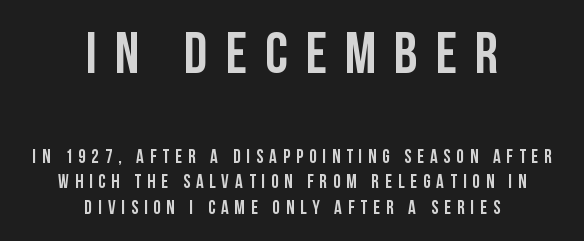
{"serif": "no", "italic": "no", "width": "condensed", "stroke_contrast": "low", "x_height": "large", "monospaced": "no", "underline": "no", "align": "center", "line_spacing": "normal", "line_spacing_ratio": 1.35, "letter_spacing": "wide", "letter_spacing_em": 0.31, "larger_block": "first", "size_ratio": 3.05, "glyph_px": 58}
